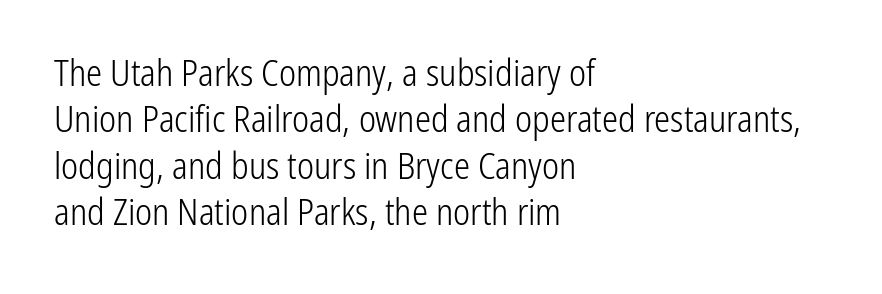
{"serif": "no", "italic": "no", "bold": "no", "weight": "light", "width": "condensed", "stroke_contrast": "low", "x_height": "medium", "monospaced": "no", "underline": "no", "align": "left", "line_spacing": "normal", "line_spacing_ratio": 1.29, "letter_spacing": "normal", "letter_spacing_em": 0.0, "glyph_px": 36}
